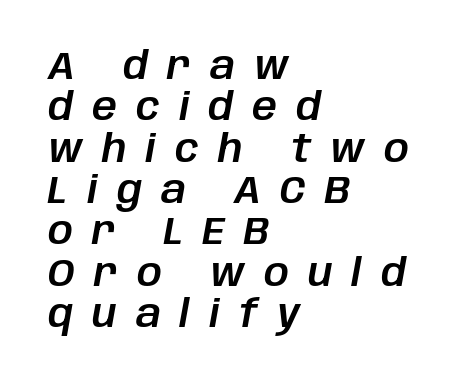
Q: Is the text italic (slanted)? A: Yes, it leans right by about 10 degrees.
Q: Is the text underlined? A: No.
Q: How is the paragraph aligned? A: Left-aligned.
Q: Is the spacing between letters normal or unusually wide? A: Unusually wide.
Q: Is the spacing between lines tight, normal or loose? A: Tight.
Q: Width (condensed, normal, or wide)? A: Normal.
Q: Stroke contrast? A: Low.
Q: x-height? A: Large.
Q: Monospaced? A: No.
